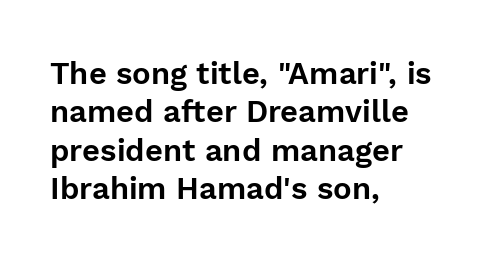
Q: Is the text italic (slanted)? A: No, it is upright.
Q: Is the typeface a serif or a sans-serif typeface? A: Sans-serif.
Q: Is the text underlined? A: No.
Q: How is the paragraph aligned? A: Left-aligned.
Q: Is the spacing between letters normal or unusually wide? A: Normal.
Q: Width (condensed, normal, or wide)? A: Normal.
Q: Stroke contrast? A: Low.
Q: x-height? A: Medium.
Q: Monospaced? A: No.
